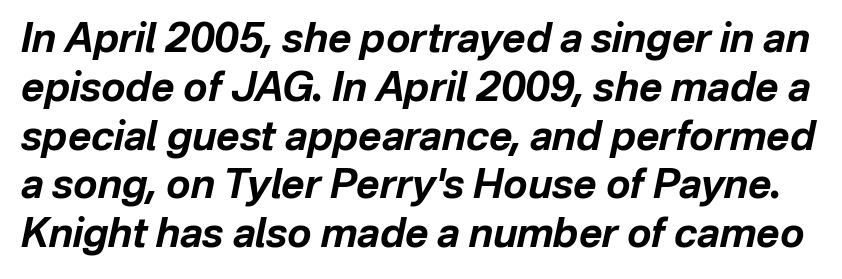
Q: Is the text bold? A: Yes.
Q: Is the text italic (slanted)? A: Yes, it leans right by about 12 degrees.
Q: Is the text underlined? A: No.
Q: Is the spacing between letters normal or unusually wide? A: Normal.
Q: Width (condensed, normal, or wide)? A: Normal.
Q: Stroke contrast? A: Low.
Q: x-height? A: Medium.
Q: Monospaced? A: No.
